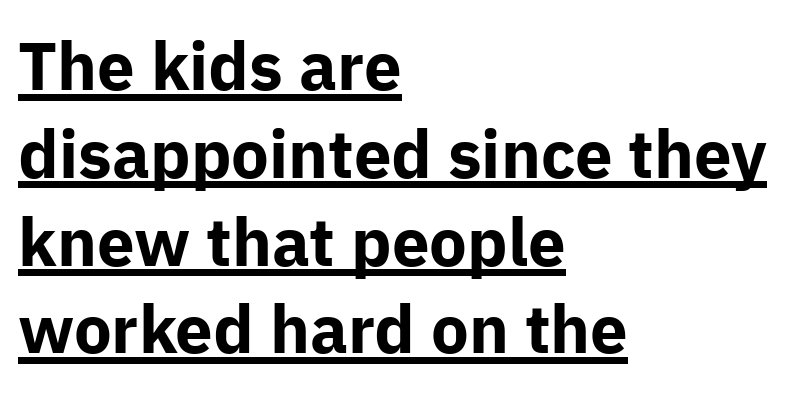
The letters sit at their default tracking, neither squeezed nor spread. The vertical gap from one line to the next is medium. Italic? Not at all — the glyphs are vertical. Check the space under the baseline: a stroke is drawn there. Is this a fixed-width face? No — the glyphs have proportional, varying widths. The font is running at its bold setting.
